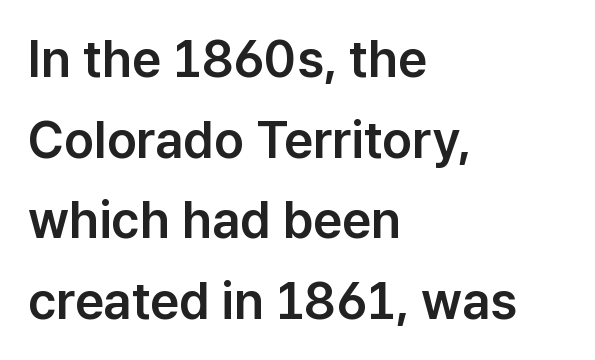
The image shows 51 px sans-serif type, upright; set left-aligned, normal line spacing (1.58x), normal letter spacing, not underlined; low stroke contrast and a medium x-height.
